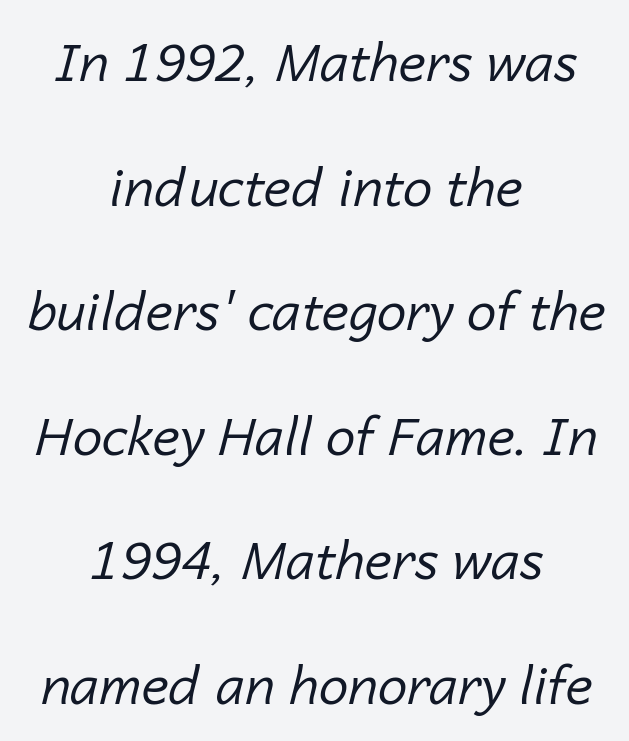
Q: Is the text bold? A: No.
Q: Is the text italic (slanted)? A: Yes, it leans right by about 14 degrees.
Q: Is the text underlined? A: No.
Q: How is the paragraph aligned? A: Centered.
Q: Is the spacing between letters normal or unusually wide? A: Normal.
Q: Is the spacing between lines tight, normal or loose? A: Loose.
Q: Width (condensed, normal, or wide)? A: Normal.
Q: Stroke contrast? A: Low.
Q: x-height? A: Medium.
Q: Monospaced? A: No.
